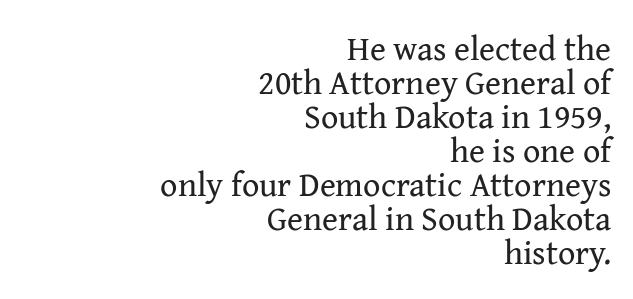
Words appear dense and cohesive because spacing is normal. The face used here is proportionally spaced, like ordinary book or web type. The face used here is seriffed, in the tradition of book romans. Notice how the passage keeps a crisp vertical edge on the right only.
